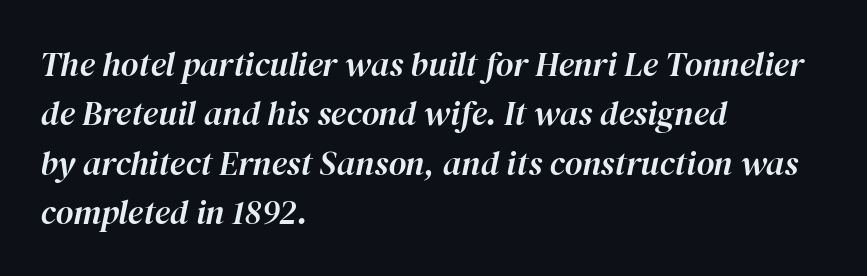
Style check: oblique. Has an underline been added? It has not. Visually the block forms a straight wall on the left and a jagged coastline on the right. The face used here is proportionally spaced, like ordinary book or web type. Is there much room between lines? A standard amount, neither cramped nor airy. Between one letter and the next there's only the usual sliver of space.
